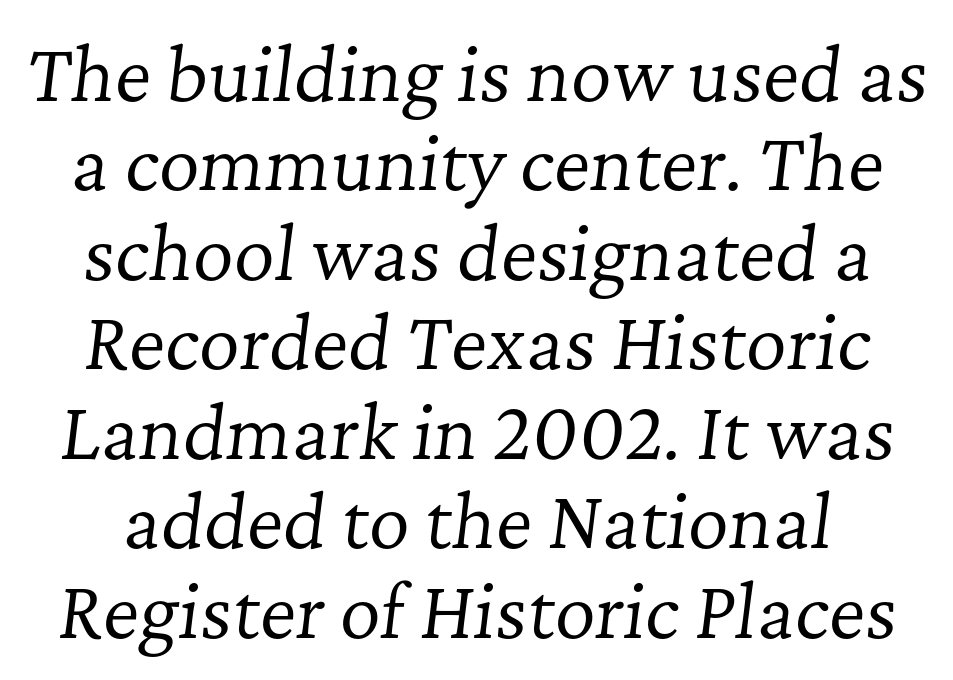
Q: Is the text bold? A: No.
Q: Is the text italic (slanted)? A: Yes, it leans right by about 7 degrees.
Q: Is the typeface a serif or a sans-serif typeface? A: Serif.
Q: Is the text underlined? A: No.
Q: Is the spacing between letters normal or unusually wide? A: Normal.
Q: Is the spacing between lines tight, normal or loose? A: Normal.
Q: Width (condensed, normal, or wide)? A: Normal.
Q: Stroke contrast? A: Low.
Q: x-height? A: Medium.
Q: Monospaced? A: No.
